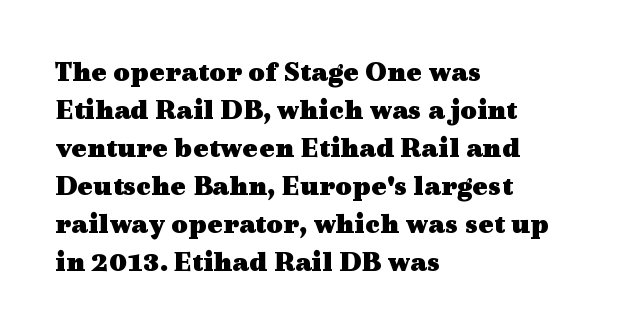
The image shows 29 px heavy, wide serif type, upright; set left-aligned, normal line spacing (1.31x), normal letter spacing, not underlined; a medium x-height.
